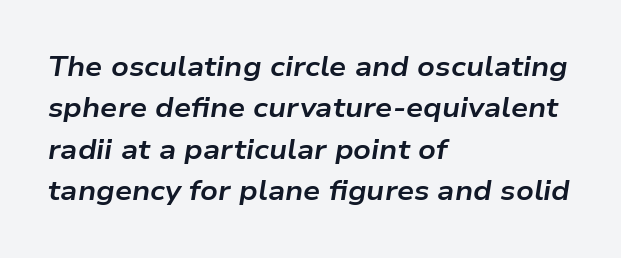
Set as a true bold cut, around the 700 mark. The designer left line spacing at the default. Visually the block forms a straight wall on the left and a jagged coastline on the right. Compared with typical body copy, the letter spacing here is the same. A bare baseline throughout the passage.
